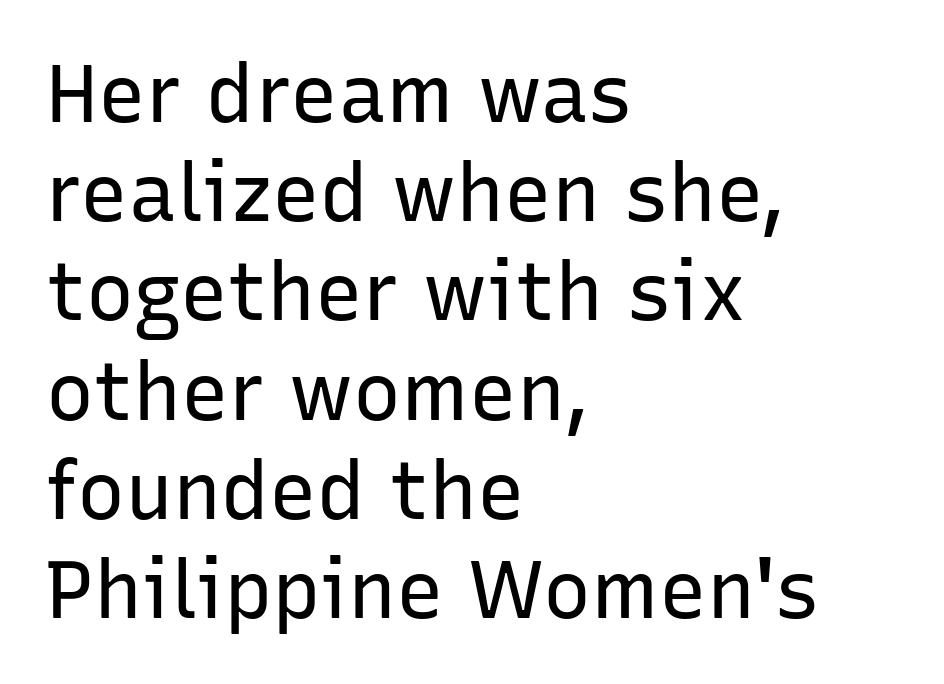
{"serif": "no", "italic": "no", "bold": "no", "weight": "regular", "width": "normal", "stroke_contrast": "low", "x_height": "medium", "monospaced": "no", "underline": "no", "align": "left", "line_spacing_ratio": 1.24, "letter_spacing": "normal", "letter_spacing_em": 0.0, "glyph_px": 80}
